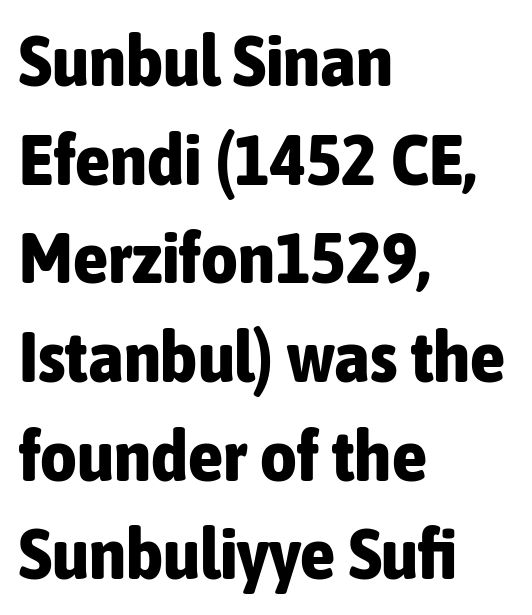
The image shows 71 px bold, condensed sans-serif type, upright; set left-aligned, normal line spacing (1.39x), normal letter spacing, not underlined; low stroke contrast and a medium x-height.
